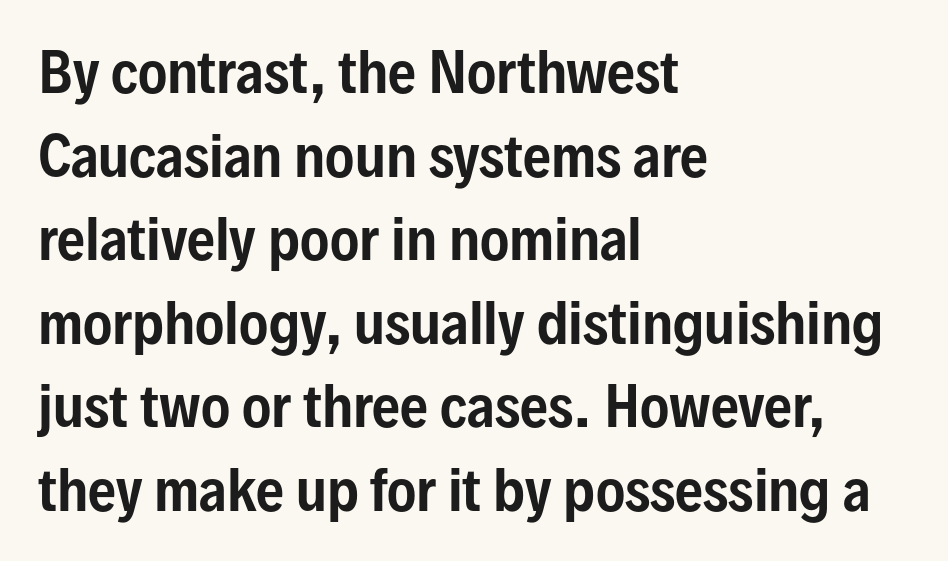
{"serif": "no", "italic": "no", "width": "condensed", "stroke_contrast": "low", "x_height": "medium", "monospaced": "no", "underline": "no", "align": "left", "line_spacing": "normal", "line_spacing_ratio": 1.52, "letter_spacing": "normal", "letter_spacing_em": 0.0, "glyph_px": 55}
